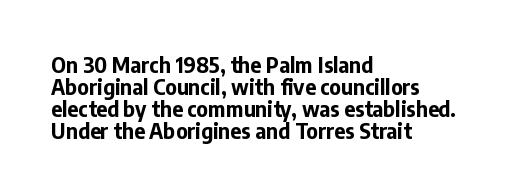
Cramped leading. Observe the ordinary spacing: letters are neighbours, not strangers. The specimen reads as upright at a glance. Decoration check: the copy has no underline. The ragged edge is on the right, which tells us the setting is flush left. Emphasis by weight is at full strength: bold.
